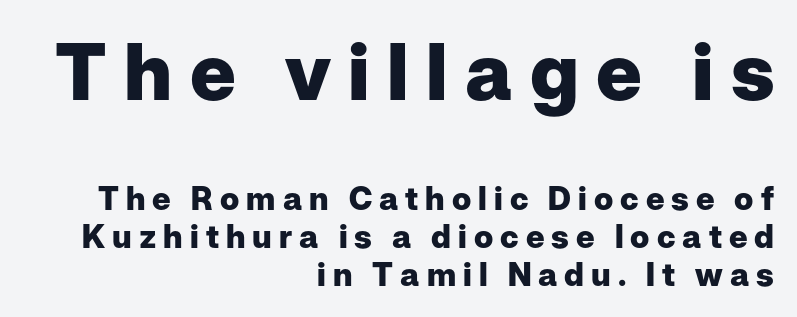
{"serif": "no", "italic": "no", "bold": "yes", "weight": "heavy", "width": "normal", "stroke_contrast": "low", "x_height": "medium", "monospaced": "no", "underline": "no", "align": "right", "line_spacing_ratio": 1.18, "letter_spacing": "wide", "letter_spacing_em": 0.22, "larger_block": "first", "size_ratio": 2.47, "glyph_px": 79}
